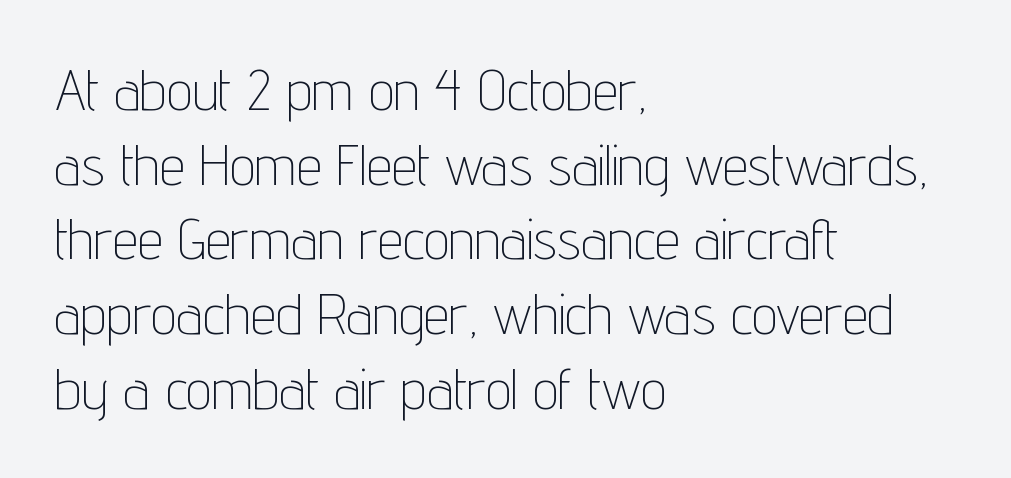
The image shows 57 px thin, condensed sans-serif type, upright; set left-aligned, normal line spacing (1.31x), normal letter spacing, not underlined; low stroke contrast and a medium x-height.
